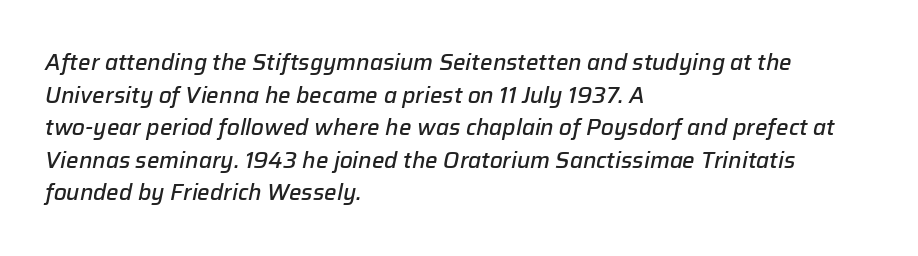
{"italic": "yes", "lean": "right", "slant_degrees": 12, "bold": "semi", "underline": "no", "align": "left", "line_spacing": "normal", "line_spacing_ratio": 1.48, "letter_spacing": "normal", "letter_spacing_em": 0.0, "glyph_px": 22}
